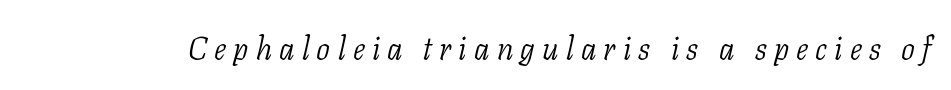
{"serif": "yes", "italic": "yes", "lean": "right", "slant_degrees": 11, "bold": "no", "weight": "light", "width": "normal", "stroke_contrast": "low", "x_height": "medium", "monospaced": "no", "underline": "no", "letter_spacing": "wide", "letter_spacing_em": 0.23, "glyph_px": 31}
